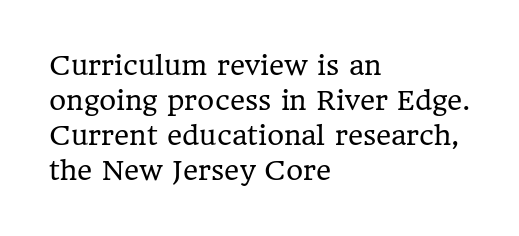
The image shows 26 px text type, upright; set left-aligned, normal line spacing (1.34x), normal letter spacing, not underlined.
